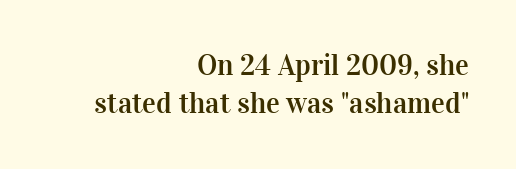
Does the copy run flush right? Yes — the right margin is perfectly even. What stands out about the letter spacing? Nothing — it is the standard amount. Italic? Not at all — the glyphs are vertical. The typeface chosen for these lines features serifs. Do the characters align in a grid? No, the font is proportional. Compared with typical paragraphs, the rows here are spaced about the same.
